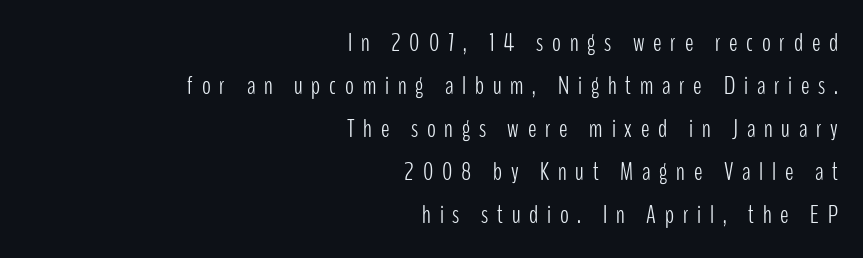
{"italic": "no", "bold": "no", "underline": "no", "align": "right", "line_spacing": "normal", "line_spacing_ratio": 1.65, "letter_spacing": "wide", "letter_spacing_em": 0.34, "glyph_px": 26}
